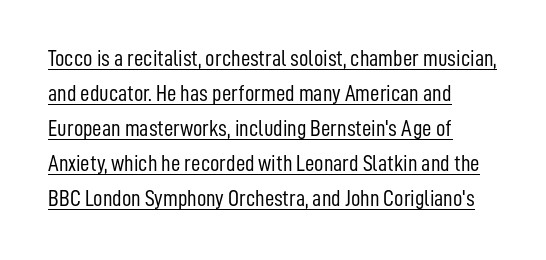
The image shows 23 px text type, upright; set left-aligned, normal line spacing (1.52x), normal letter spacing, underlined.
